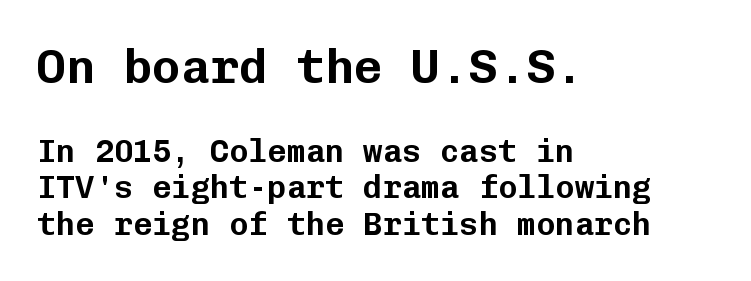
The image shows 48 px sans-serif type, upright, monospaced; set left-aligned, tight line spacing (1.15x), normal letter spacing, not underlined; the first (top) block is 1.5x larger; low stroke contrast and a medium x-height.
